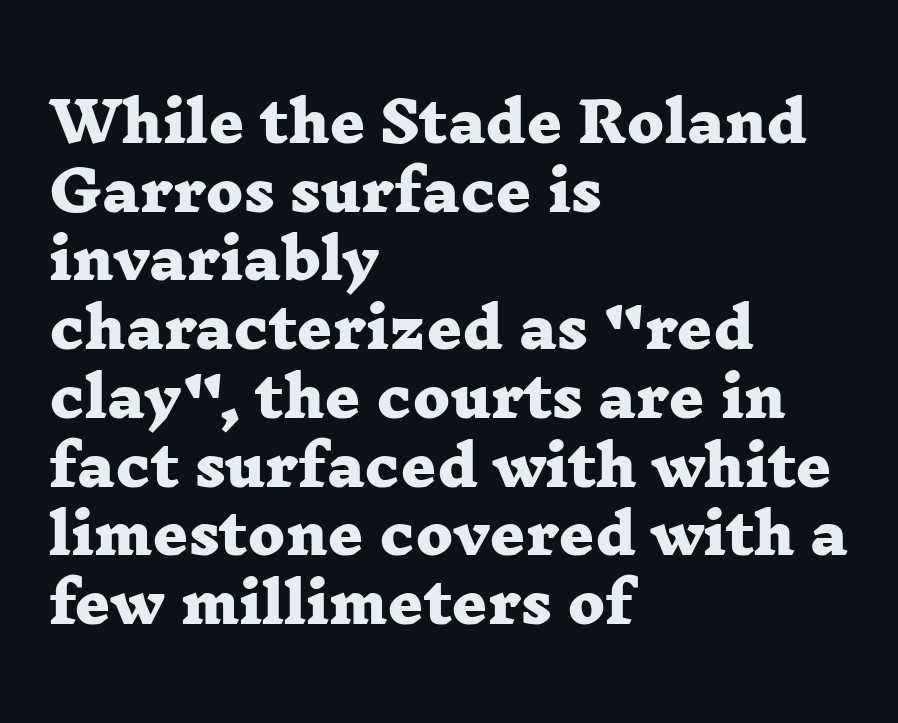
Q: Is the text bold? A: Yes.
Q: Is the typeface a serif or a sans-serif typeface? A: Serif.
Q: Is the text underlined? A: No.
Q: How is the paragraph aligned? A: Left-aligned.
Q: Is the spacing between letters normal or unusually wide? A: Normal.
Q: Is the spacing between lines tight, normal or loose? A: Normal.
Q: Width (condensed, normal, or wide)? A: Wide.
Q: Stroke contrast? A: Low.
Q: x-height? A: Medium.
Q: Monospaced? A: No.
